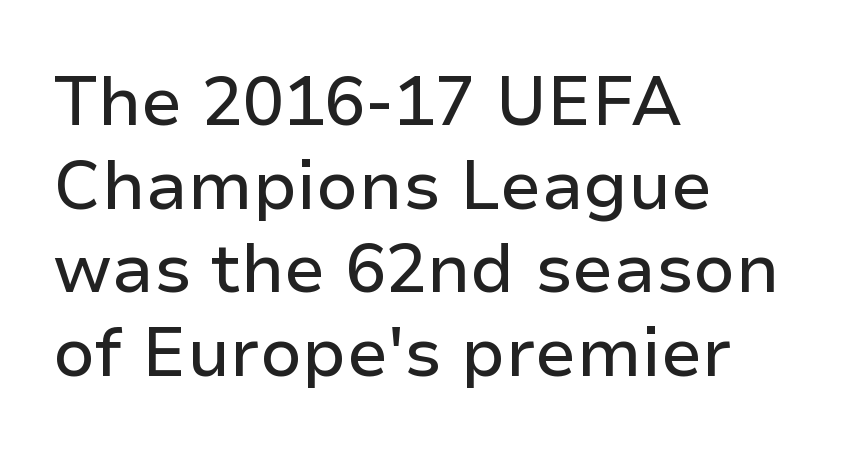
The image shows 68 px sans-serif type, upright; set left-aligned, line spacing 1.23x, normal letter spacing, not underlined; low stroke contrast and a medium x-height.
